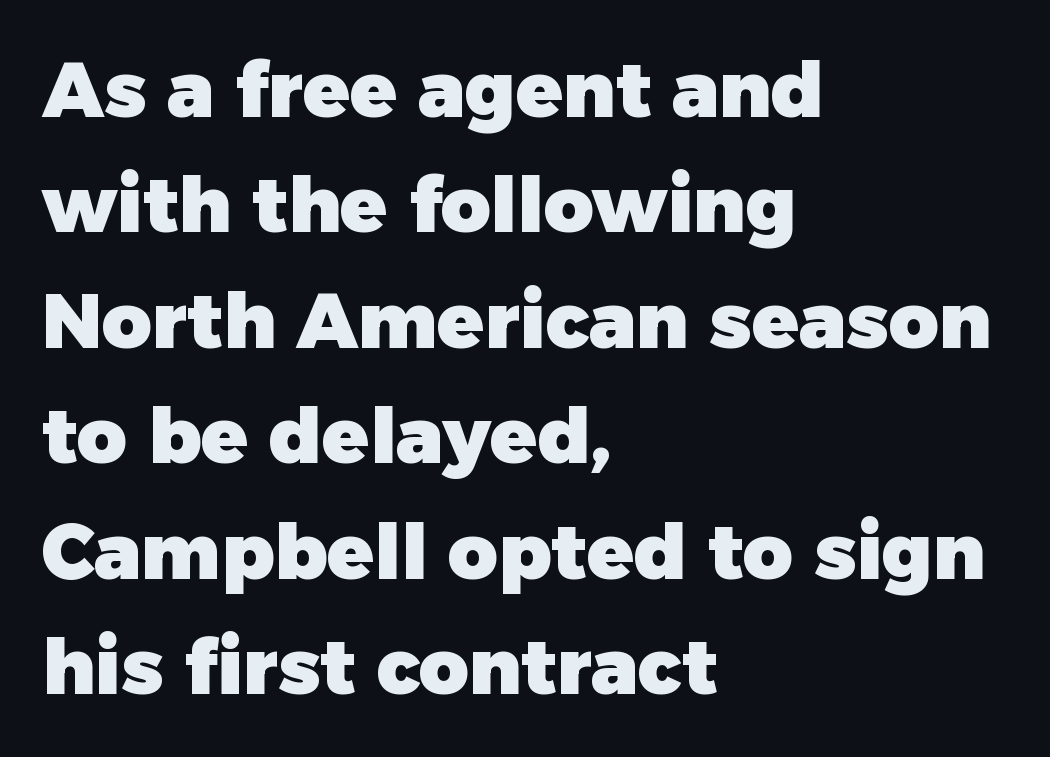
Words appear dense and cohesive because spacing is normal. Is this a fixed-width face? No — the glyphs have proportional, varying widths. The axis of the letterforms is exactly vertical. Heavy-handed strokes throughout: this text is bold. Leftover space on each line is placed entirely after the last word. Check under the words: just untouched page.
